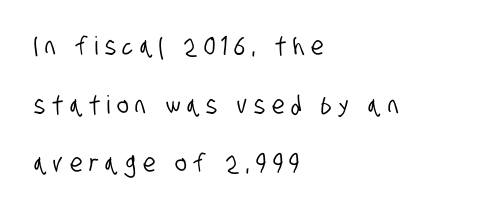
Honestly, there is no underline to notice here at all. The line-height multiplier appears high, well above default. The passage shown has open, widely tracked lettering throughout. All the whitespace from short lines collects on the right.
